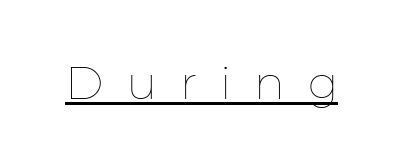
Check the space under the baseline: a stroke is drawn there. This is roman type, the default non-slanted kind. Ink coverage per letter is moderate at most. Here the designer chose a conventional face with non-uniform glyph widths. Characters follow at a spacing far wider than the type designer built in.
